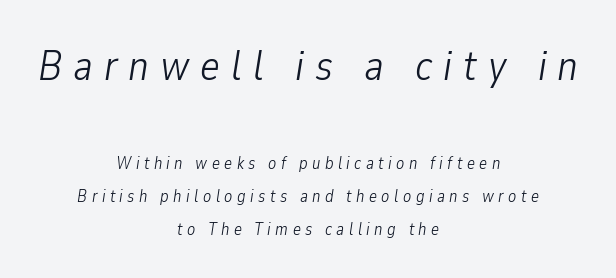
Q: Is the text bold? A: No.
Q: Is the text italic (slanted)? A: Yes, it leans right by about 9 degrees.
Q: Is the text underlined? A: No.
Q: How is the paragraph aligned? A: Centered.
Q: Is the spacing between letters normal or unusually wide? A: Unusually wide.
Q: Is the spacing between lines tight, normal or loose? A: Loose.
Q: Which block of text is set in a larger size, the first (top) or the second (bottom)? A: The first (top) one.
Q: Width (condensed, normal, or wide)? A: Condensed.
Q: Stroke contrast? A: Low.
Q: x-height? A: Medium.
Q: Monospaced? A: No.
